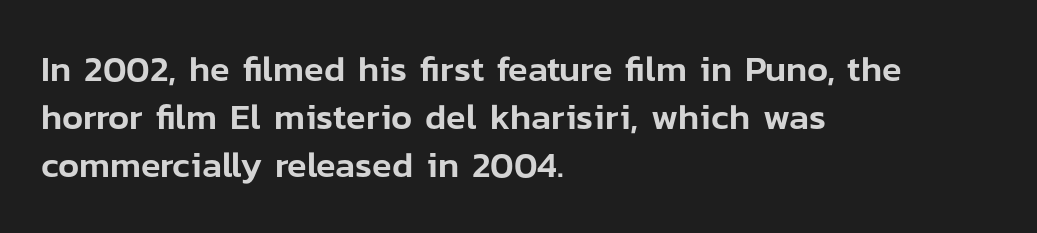
{"serif": "no", "italic": "no", "width": "normal", "stroke_contrast": "low", "x_height": "medium", "monospaced": "no", "underline": "no", "align": "left", "line_spacing": "normal", "line_spacing_ratio": 1.33, "letter_spacing": "normal", "letter_spacing_em": 0.0, "glyph_px": 36}
